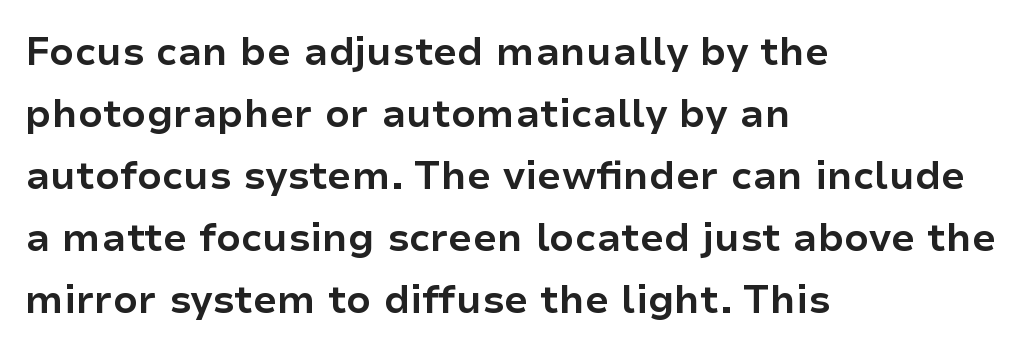
{"serif": "no", "italic": "no", "bold": "yes", "weight": "bold", "width": "normal", "stroke_contrast": "low", "x_height": "medium", "monospaced": "no", "underline": "no", "align": "left", "line_spacing": "normal", "line_spacing_ratio": 1.59, "letter_spacing": "normal", "letter_spacing_em": 0.0, "glyph_px": 39}
